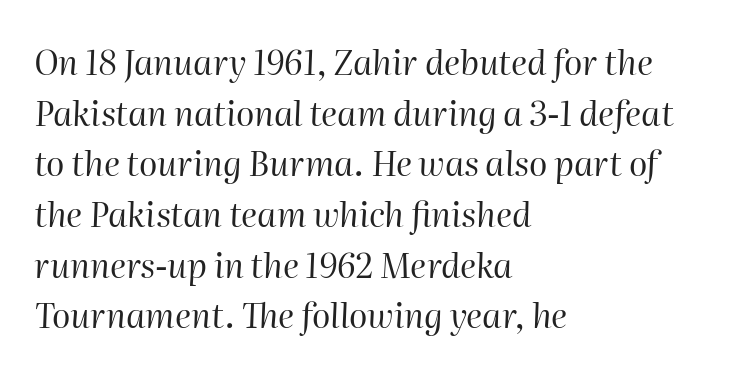
The image shows 34 px regular-weight type, italic (leaning right); set left-aligned, normal line spacing (1.49x), normal letter spacing, not underlined; high stroke contrast and a medium x-height.
